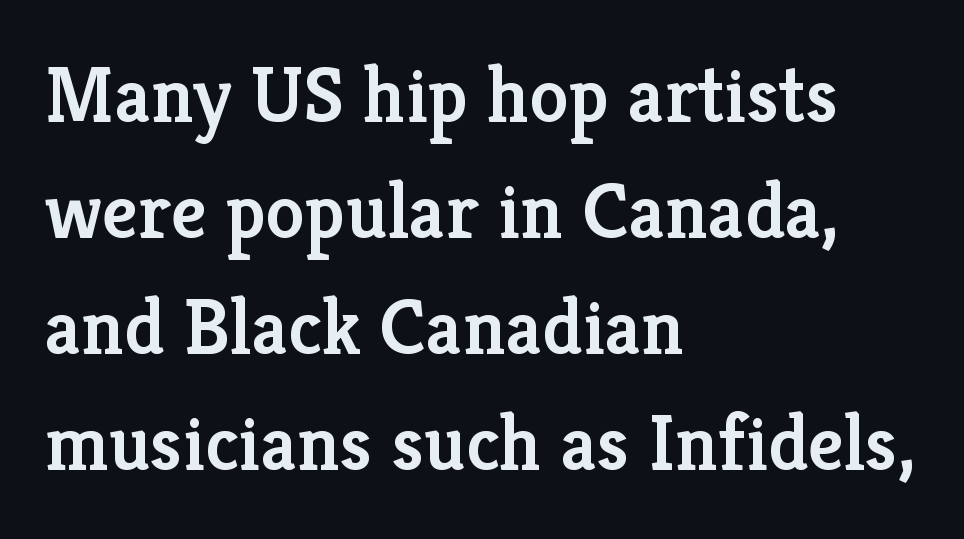
The image shows 79 px semibold serif type, upright; set left-aligned, normal line spacing (1.47x), normal letter spacing, not underlined; low stroke contrast and a medium x-height.
